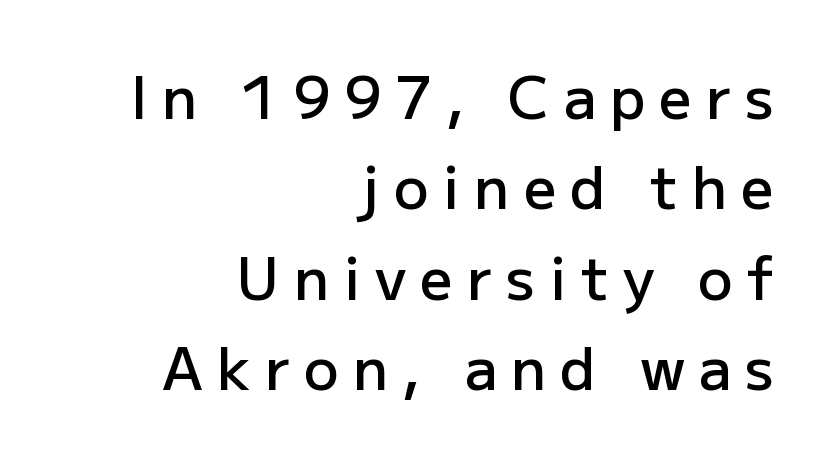
{"serif": "no", "italic": "no", "bold": "semi", "weight": "semibold", "width": "normal", "stroke_contrast": "low", "x_height": "medium", "monospaced": "no", "underline": "no", "align": "right", "line_spacing": "normal", "line_spacing_ratio": 1.56, "letter_spacing": "wide", "letter_spacing_em": 0.24, "glyph_px": 58}
